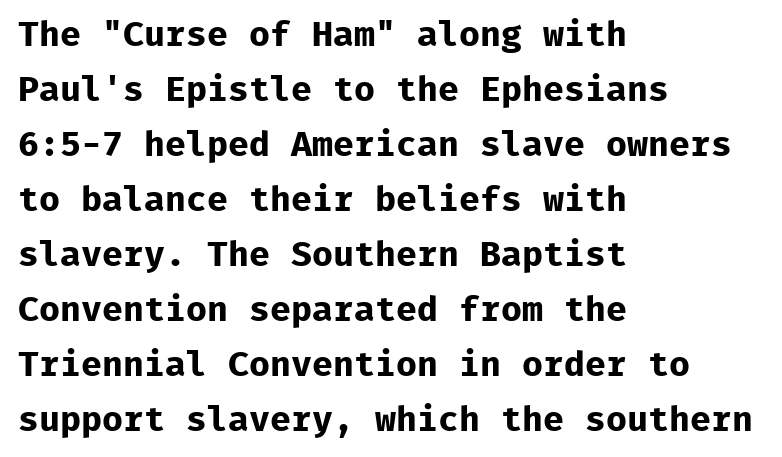
{"serif": "no", "italic": "no", "bold": "yes", "weight": "bold", "width": "normal", "stroke_contrast": "low", "x_height": "medium", "monospaced": "yes", "underline": "no", "align": "left", "line_spacing": "normal", "line_spacing_ratio": 1.57, "letter_spacing": "normal", "letter_spacing_em": 0.0, "glyph_px": 35}
